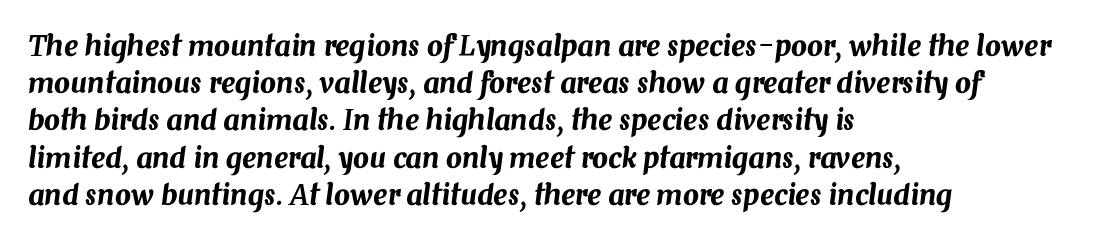
The image shows 28 px text type, italic (leaning right); set left-aligned, normal line spacing (1.33x), normal letter spacing, not underlined; medium stroke contrast and a medium x-height.
